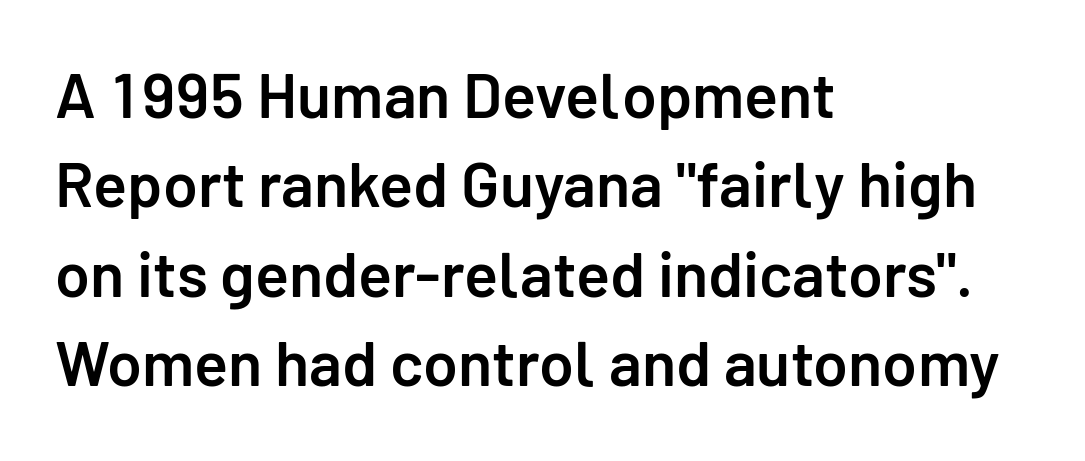
Alignment: flush left. Tracking here is standard; glyphs follow each other at the usual distance. Compared with an ordinary text face, these strokes are moderately heavier — a semibold. Each letter keeps its own natural width here, so spacing adapts to shape.
